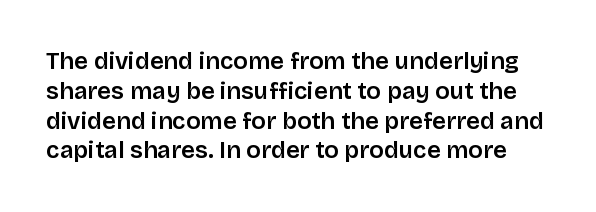
Q: Is the text italic (slanted)? A: No, it is upright.
Q: Is the text underlined? A: No.
Q: Is the spacing between letters normal or unusually wide? A: Normal.
